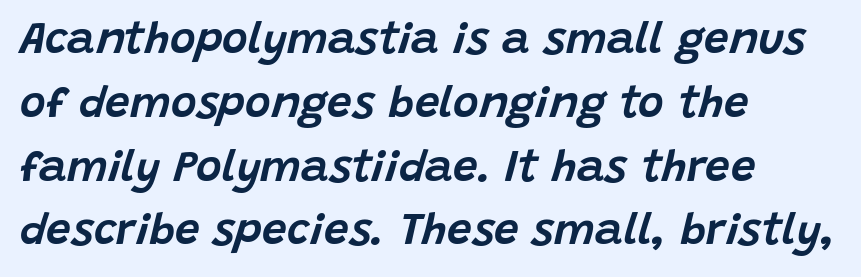
The image shows 44 px text type, italic (leaning right); set left-aligned, normal line spacing (1.45x), normal letter spacing, not underlined; low stroke contrast and a large x-height.
